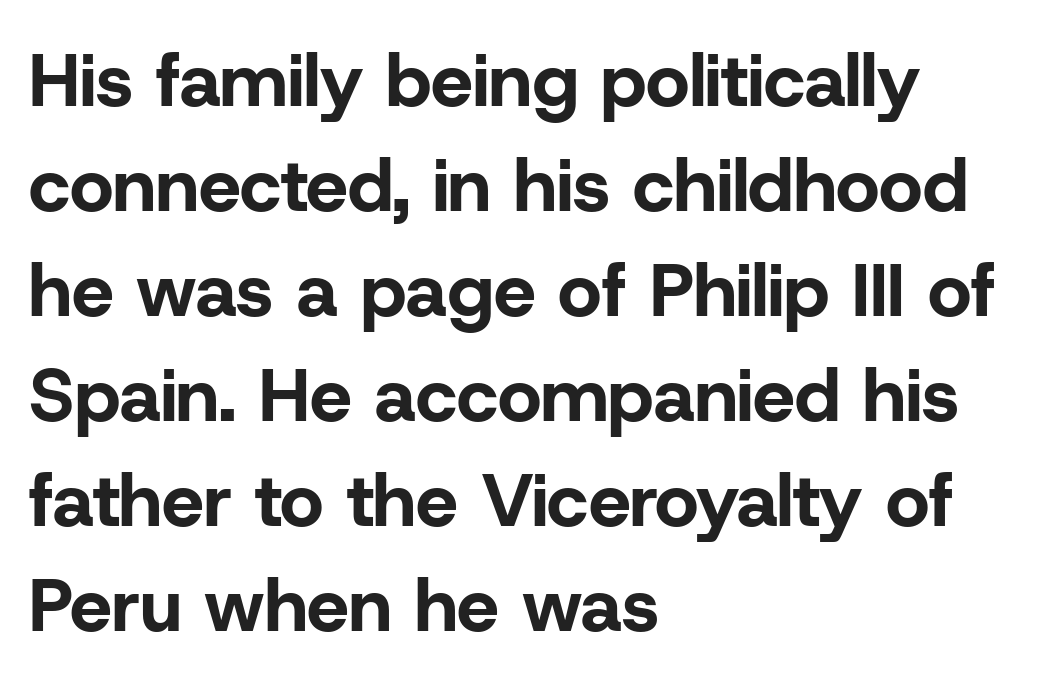
Q: Is the text bold? A: Yes.
Q: Is the text italic (slanted)? A: No, it is upright.
Q: Is the typeface a serif or a sans-serif typeface? A: Sans-serif.
Q: Is the text underlined? A: No.
Q: How is the paragraph aligned? A: Left-aligned.
Q: Is the spacing between letters normal or unusually wide? A: Normal.
Q: Is the spacing between lines tight, normal or loose? A: Normal.
Q: Width (condensed, normal, or wide)? A: Normal.
Q: Stroke contrast? A: Low.
Q: x-height? A: Medium.
Q: Monospaced? A: No.
